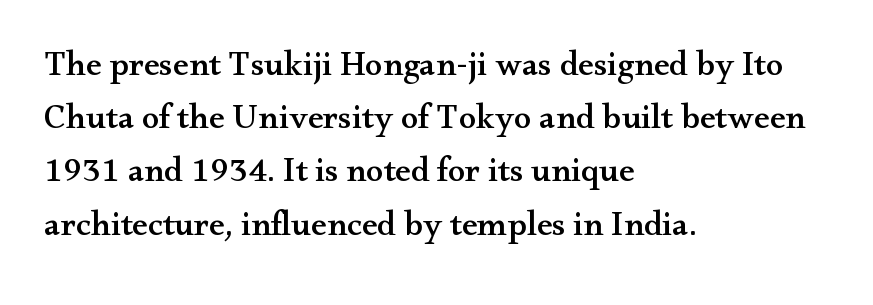
The image shows 35 px wide serif type, upright; set left-aligned, normal line spacing (1.52x), normal letter spacing, not underlined; medium stroke contrast and a small x-height.
